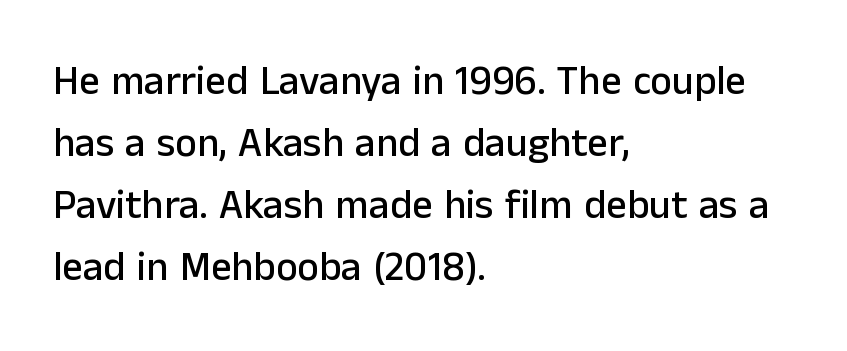
Q: Is the text italic (slanted)? A: No, it is upright.
Q: Is the typeface a serif or a sans-serif typeface? A: Sans-serif.
Q: Is the text underlined? A: No.
Q: How is the paragraph aligned? A: Left-aligned.
Q: Is the spacing between letters normal or unusually wide? A: Normal.
Q: Is the spacing between lines tight, normal or loose? A: Normal.
Q: Width (condensed, normal, or wide)? A: Normal.
Q: Stroke contrast? A: Low.
Q: x-height? A: Medium.
Q: Monospaced? A: No.
